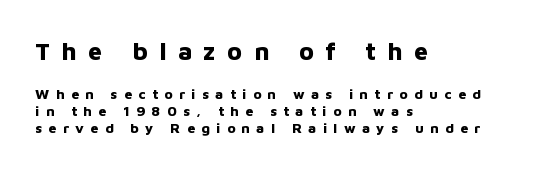
The image shows 25 px bold type, upright; set left-aligned, line spacing 1.2x, unusually wide letter spacing (+0.46 em), not underlined; the first (top) block is 1.79x larger.
